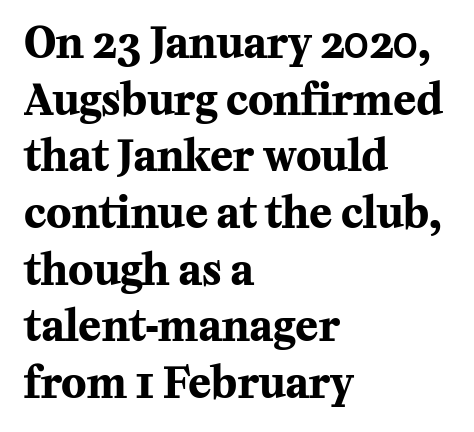
The image shows 42 px bold serif type, upright; set left-aligned, normal line spacing (1.35x), normal letter spacing, not underlined; medium stroke contrast and a medium x-height.
